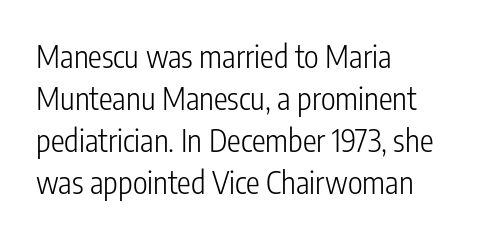
Q: Is the text bold? A: No.
Q: Is the text italic (slanted)? A: No, it is upright.
Q: Is the typeface a serif or a sans-serif typeface? A: Sans-serif.
Q: Is the text underlined? A: No.
Q: How is the paragraph aligned? A: Left-aligned.
Q: Is the spacing between letters normal or unusually wide? A: Normal.
Q: Is the spacing between lines tight, normal or loose? A: Normal.
Q: Width (condensed, normal, or wide)? A: Condensed.
Q: Stroke contrast? A: Low.
Q: x-height? A: Medium.
Q: Monospaced? A: No.
